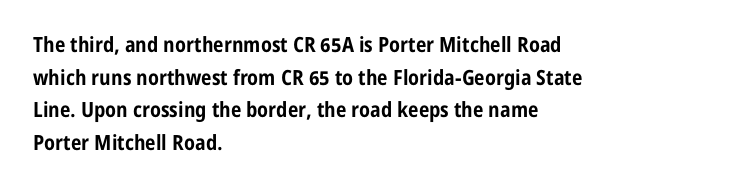
The image shows 21 px bold type, upright; set left-aligned, normal line spacing (1.55x), normal letter spacing, not underlined.
